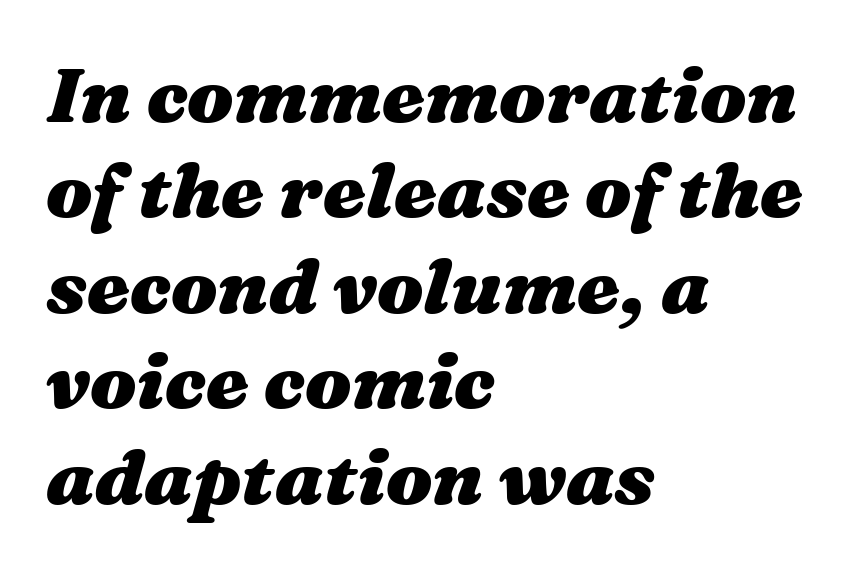
{"italic": "yes", "lean": "right", "slant_degrees": 16, "bold": "yes", "weight": "heavy", "width": "wide", "stroke_contrast": "medium", "x_height": "medium", "monospaced": "no", "underline": "no", "align": "left", "line_spacing_ratio": 1.24, "letter_spacing": "normal", "letter_spacing_em": 0.0, "glyph_px": 77}
